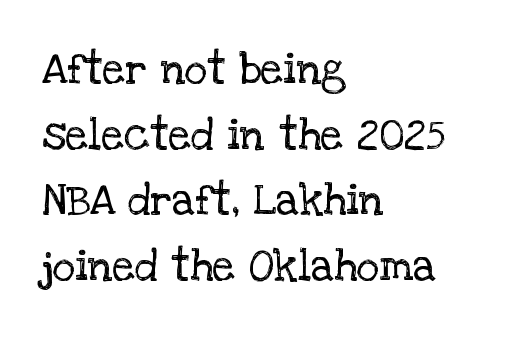
The image shows 44 px regular-weight serif type, upright; set left-aligned, normal line spacing (1.49x), normal letter spacing, not underlined; low stroke contrast and a large x-height.
